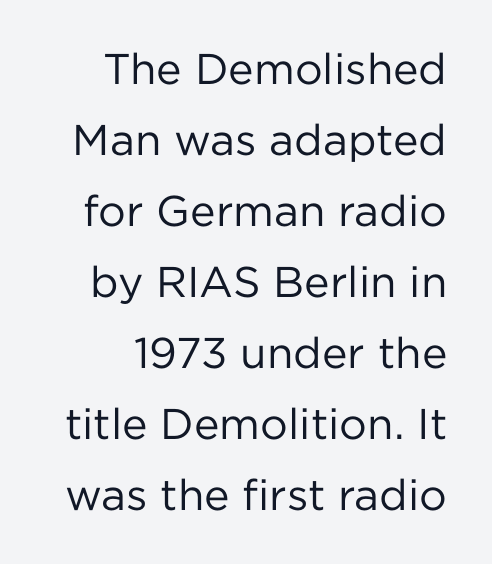
The image shows 43 px regular-weight sans-serif type, upright; set normal line spacing (1.65x), normal letter spacing, not underlined; low stroke contrast and a medium x-height.
